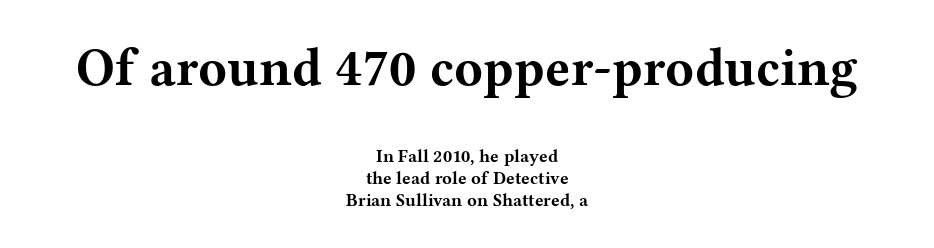
The text was rendered using a seriffed face with decorative stroke endings. This sample has the flowing, uneven cadence of proportional lettering. The glyphs have the mass of a bold cut. The upper block of text is set noticeably larger than the block beneath it. Notice how the stems are strictly vertical — no italics here. Tracking value appears to be zero — textbook default spacing.
